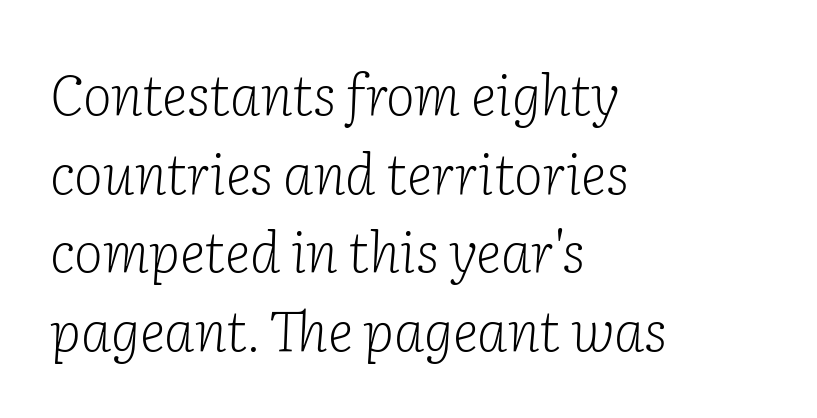
The image shows 55 px light serif type, italic (leaning right); set left-aligned, normal line spacing (1.43x), normal letter spacing, not underlined; low stroke contrast and a medium x-height.
